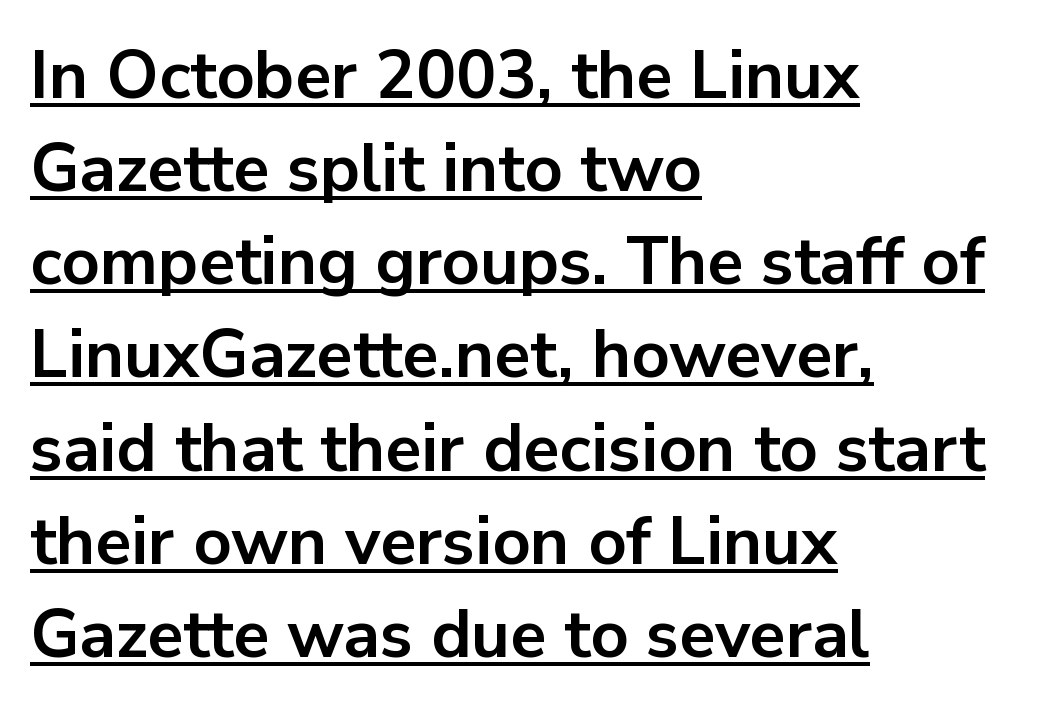
The designer left line spacing at the default. The lines are quadded left. Posture: straight, roman, zero tilt. Varying glyph widths throughout — classic text-font behaviour. Its strokes are broad and dark, the hallmark of bold type. Serif or sans? Sans — the stroke terminals are bare.
